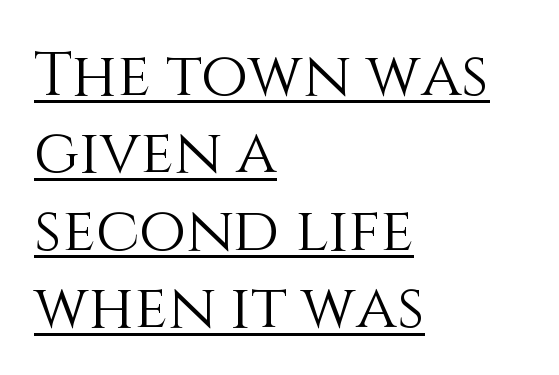
Regarding leading, the lines here are spaced in the standard way. Each line starts at the same left margin while the right side varies. The typesetting does not lean heavy: it is not bold. Proportional: the letters do not fall into vertical columns.
